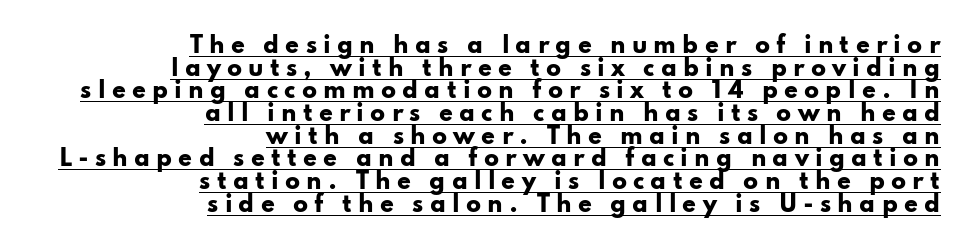
{"italic": "no", "bold": "yes", "underline": "yes", "align": "right", "line_spacing": "tight", "line_spacing_ratio": 1.03, "letter_spacing": "wide", "letter_spacing_em": 0.28, "glyph_px": 22}
